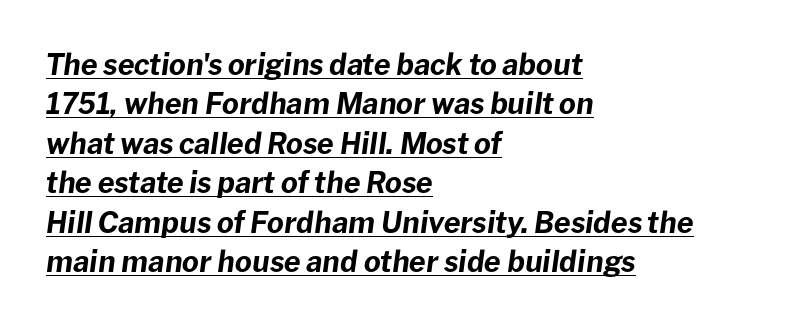
The image shows 29 px bold type, italic (leaning right); set left-aligned, normal line spacing (1.36x), normal letter spacing, underlined; low stroke contrast and a medium x-height.
